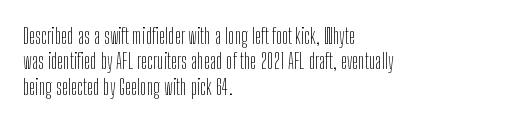
{"italic": "no", "bold": "no", "underline": "no", "align": "left", "line_spacing_ratio": 1.21, "letter_spacing": "normal", "letter_spacing_em": 0.0, "glyph_px": 21}
